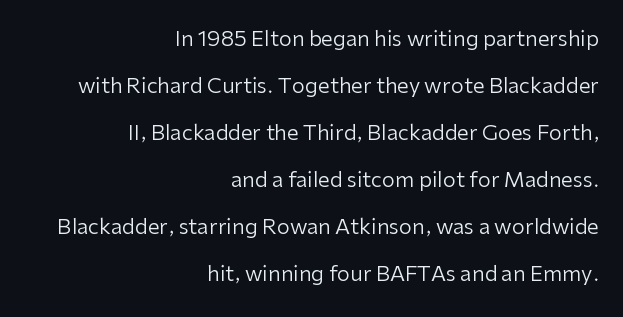
Q: Is the text bold? A: No.
Q: Is the text italic (slanted)? A: No, it is upright.
Q: Is the text underlined? A: No.
Q: How is the paragraph aligned? A: Right-aligned.
Q: Is the spacing between letters normal or unusually wide? A: Normal.
Q: Is the spacing between lines tight, normal or loose? A: Loose.
